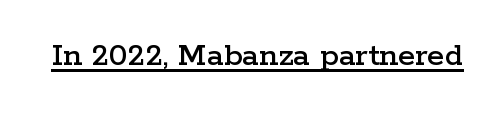
Q: Is the text italic (slanted)? A: No, it is upright.
Q: Is the typeface a serif or a sans-serif typeface? A: Serif.
Q: Is the text underlined? A: Yes.
Q: Is the spacing between letters normal or unusually wide? A: Normal.
Q: Width (condensed, normal, or wide)? A: Wide.
Q: Stroke contrast? A: Low.
Q: x-height? A: Medium.
Q: Monospaced? A: No.
